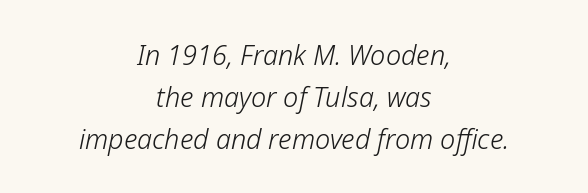
Summary of vertical rhythm: regular, with standard interline spacing. Every row of glyphs is offset so its center matches the block's center. Quick note: underline off. Observe the lean: these are italic letterforms.
